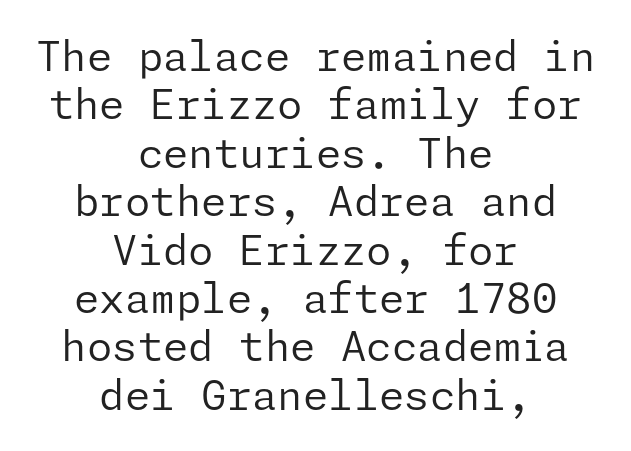
Q: Is the text bold? A: No.
Q: Is the text italic (slanted)? A: No, it is upright.
Q: Is the typeface a serif or a sans-serif typeface? A: Sans-serif.
Q: Is the text underlined? A: No.
Q: How is the paragraph aligned? A: Centered.
Q: Is the spacing between letters normal or unusually wide? A: Normal.
Q: Width (condensed, normal, or wide)? A: Normal.
Q: Stroke contrast? A: Low.
Q: x-height? A: Medium.
